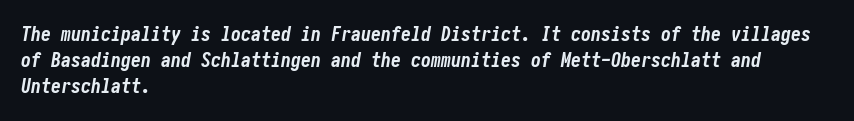
{"italic": "yes", "lean": "right", "slant_degrees": 10, "bold": "yes", "underline": "no", "align": "left", "line_spacing": "normal", "line_spacing_ratio": 1.31, "letter_spacing": "normal", "letter_spacing_em": 0.0, "glyph_px": 20}
